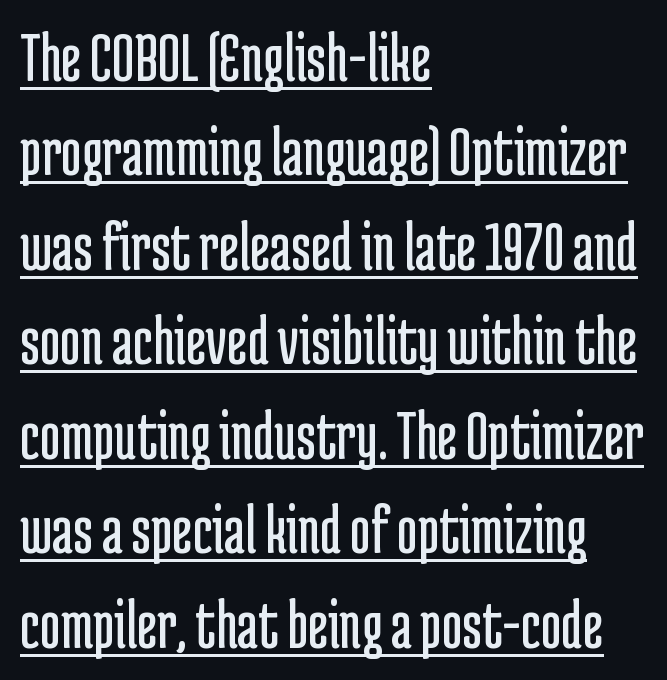
{"serif": "no", "italic": "no", "bold": "no", "weight": "regular", "width": "condensed", "stroke_contrast": "low", "x_height": "medium", "monospaced": "no", "underline": "yes", "align": "left", "line_spacing": "normal", "line_spacing_ratio": 1.33, "letter_spacing": "normal", "letter_spacing_em": 0.0, "glyph_px": 71}
